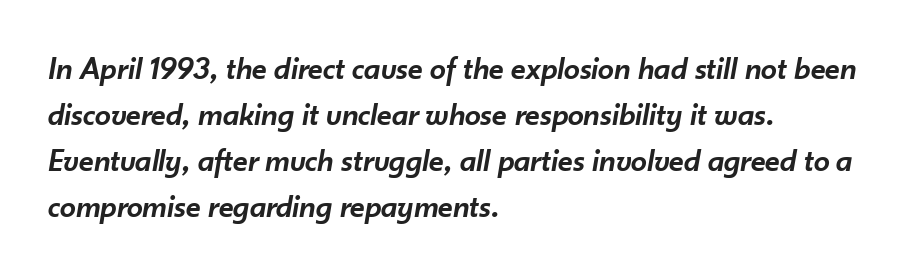
{"italic": "yes", "lean": "right", "slant_degrees": 10, "bold": "semi", "weight": "semibold", "width": "normal", "stroke_contrast": "low", "x_height": "small", "monospaced": "no", "underline": "no", "align": "left", "line_spacing": "normal", "line_spacing_ratio": 1.44, "letter_spacing": "normal", "letter_spacing_em": 0.0, "glyph_px": 32}
